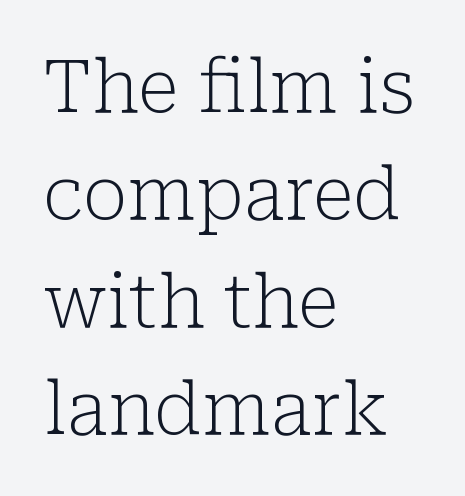
Stroke mass is kept to a normal reading level or below. Every stem runs plumb, perpendicular to the baseline. The designer went with a serif here, giving each stem small feet. This sample has the flowing, uneven cadence of proportional lettering. In terms of letterspacing, this is plain default setting.
